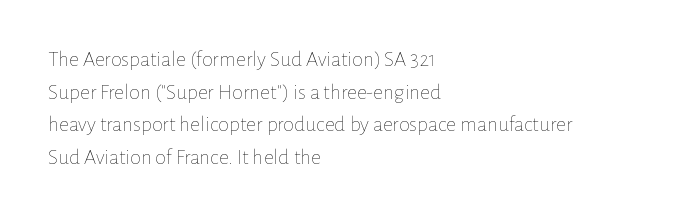
{"italic": "no", "bold": "no", "underline": "no", "align": "left", "line_spacing": "normal", "line_spacing_ratio": 1.48, "letter_spacing": "normal", "letter_spacing_em": 0.0, "glyph_px": 22}
